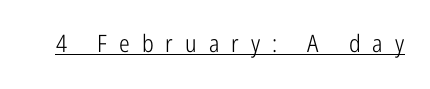
Weight class: somewhere from thin through regular. Students, note that the glyphs here are deliberately spaced far apart. Posture: straight, roman, zero tilt. Check the space under the baseline: a stroke is drawn there.
